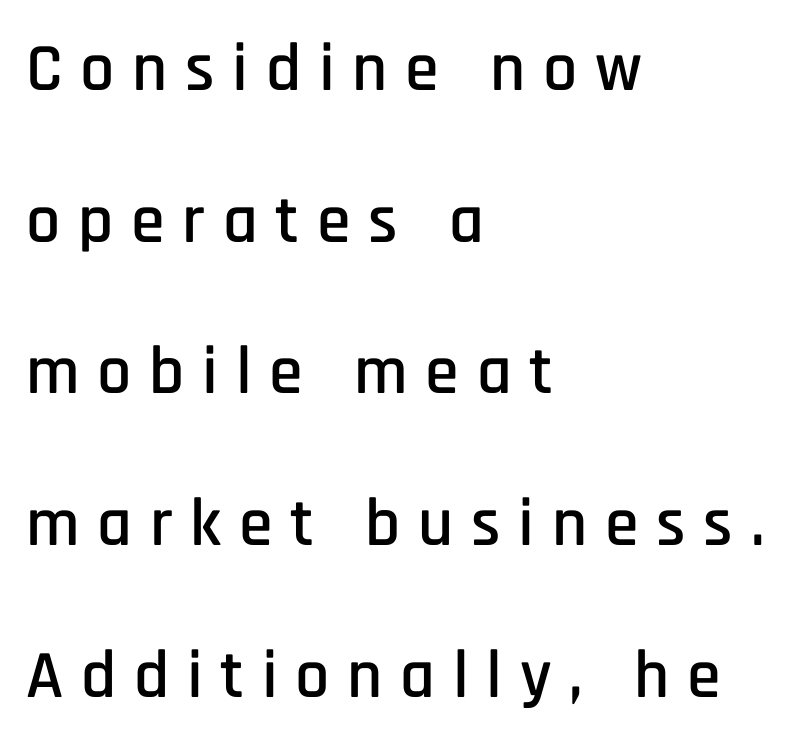
Loose tracking; the words dissolve into strings of separated letters. Looks like regular typesetting: each glyph gets only the width it needs. How would I describe the line gaps? Wide and relaxed. The passage shown is typeset with a sans-serif family. In terms of posture, this sample is upright. The typesetter chose a ragged-right arrangement here.
